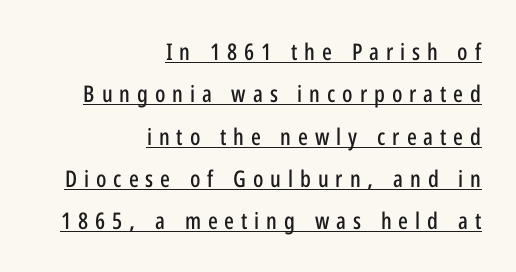
Q: Is the text italic (slanted)? A: No, it is upright.
Q: Is the text underlined? A: Yes.
Q: How is the paragraph aligned? A: Right-aligned.
Q: Is the spacing between letters normal or unusually wide? A: Unusually wide.
